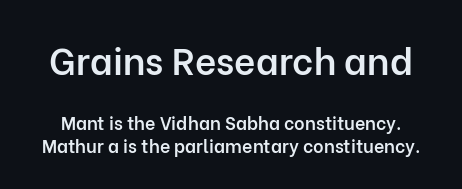
The image shows 37 px semibold sans-serif type, upright; set normal line spacing (1.3x), normal letter spacing, not underlined; the first (top) block is 2.06x larger; low stroke contrast and a medium x-height.
